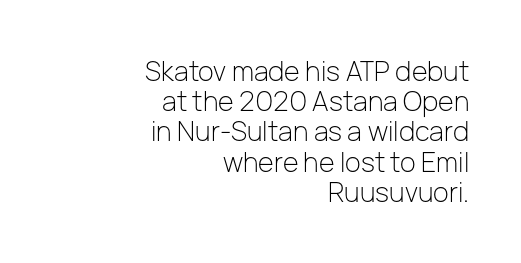
The image shows 27 px text type, upright; set right-aligned, tight line spacing (1.12x), normal letter spacing, not underlined.
